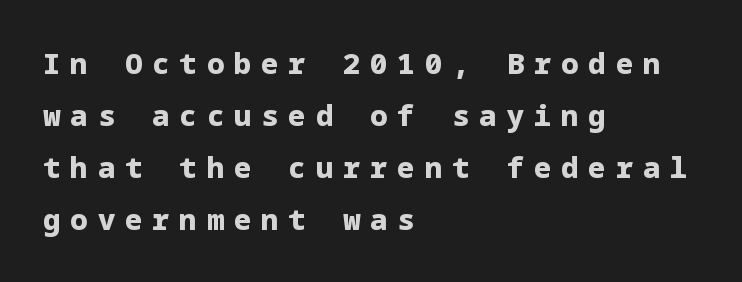
Q: Is the text bold? A: Yes.
Q: Is the text italic (slanted)? A: No, it is upright.
Q: Is the typeface a serif or a sans-serif typeface? A: Sans-serif.
Q: Is the text underlined? A: No.
Q: How is the paragraph aligned? A: Left-aligned.
Q: Is the spacing between letters normal or unusually wide? A: Unusually wide.
Q: Width (condensed, normal, or wide)? A: Normal.
Q: Stroke contrast? A: Low.
Q: x-height? A: Medium.
